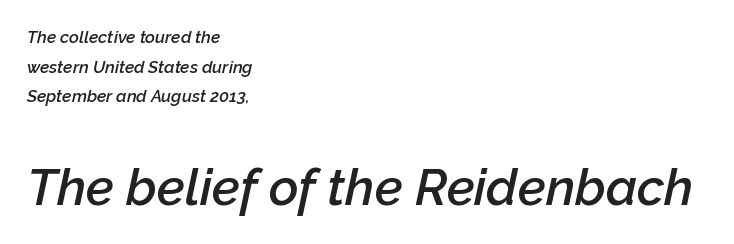
Q: Is the text bold? A: Semi-bold.
Q: Is the text italic (slanted)? A: Yes, it leans right by about 12 degrees.
Q: Is the text underlined? A: No.
Q: How is the paragraph aligned? A: Left-aligned.
Q: Is the spacing between letters normal or unusually wide? A: Normal.
Q: Which block of text is set in a larger size, the first (top) or the second (bottom)? A: The second (bottom) one.
Q: Width (condensed, normal, or wide)? A: Normal.
Q: Stroke contrast? A: Low.
Q: x-height? A: Medium.
Q: Monospaced? A: No.
